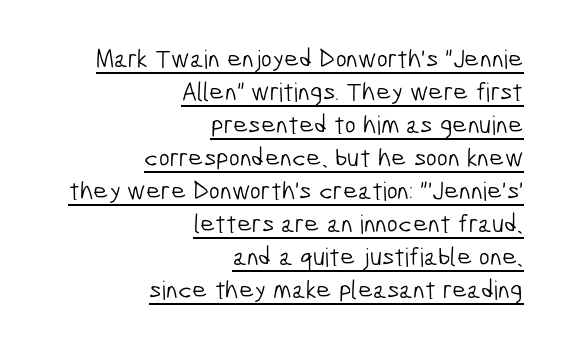
The font is comparable to plain body text, perhaps lighter. Casual observation: everything's shoved over to the right. The rendering uses a moderate line-height, typical for paragraphs. No extra tracking has been applied to these lines. The specimen includes a rule beneath the text block's lines.
